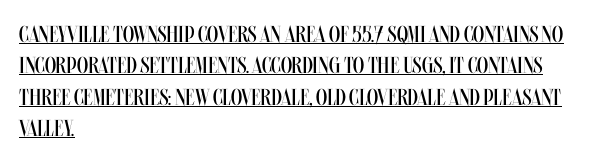
The image shows 23 px text type, upright; set left-aligned, normal line spacing (1.36x), normal letter spacing, underlined.
